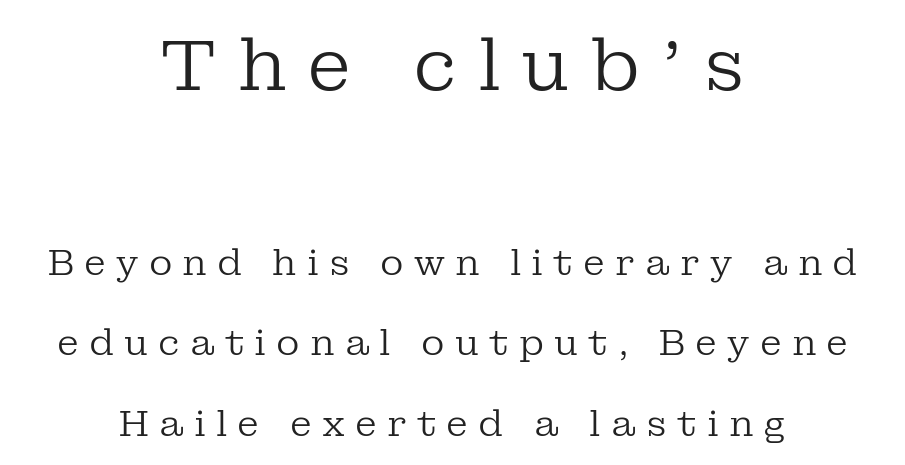
{"serif": "yes", "italic": "no", "bold": "no", "weight": "regular", "width": "normal", "stroke_contrast": "low", "x_height": "medium", "monospaced": "no", "underline": "no", "align": "center", "line_spacing": "loose", "line_spacing_ratio": 2.23, "letter_spacing": "wide", "letter_spacing_em": 0.28, "larger_block": "first", "size_ratio": 2.03, "glyph_px": 73}
